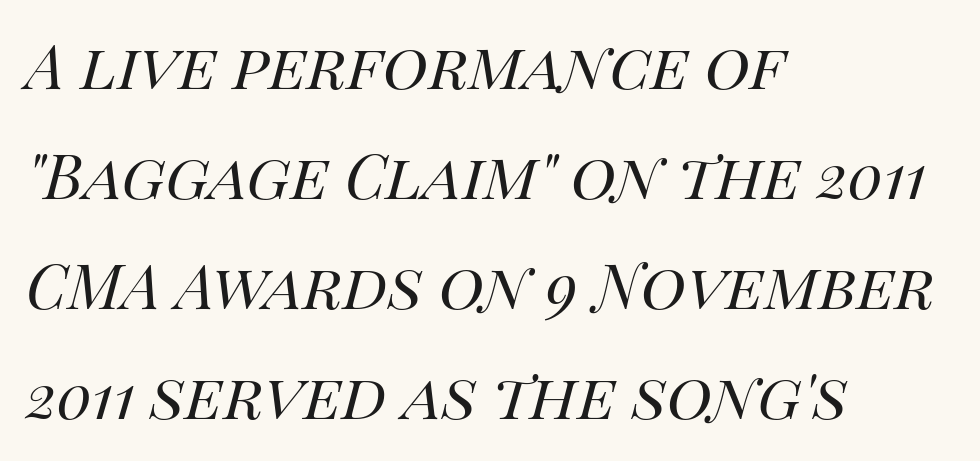
The lines sit at an ordinary, default distance from one another. Is the letter spacing exaggerated? No — it looks like the ordinary default. A classic flush-left, rag-right setting is used for this passage. Summary of weight: not heavy and not bold. Nobody drew a line under any word here.
